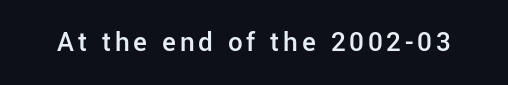
The image shows 29 px semibold sans-serif type, upright; set not underlined; low stroke contrast and a medium x-height.
